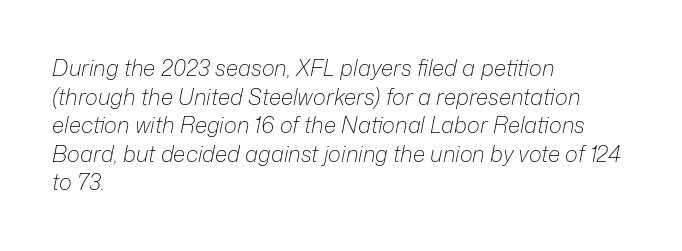
Notice how the stems are inclined rather than vertical — that's the hallmark of italics. How would I describe the line gaps? Plain and ordinary. A quiet, ordinary-to-light weight characterises the typeface. Descender tails drop into unmarked territory. Inter-character spacing is left at the font's built-in metrics. The rendering anchors every line to the left-hand side.
